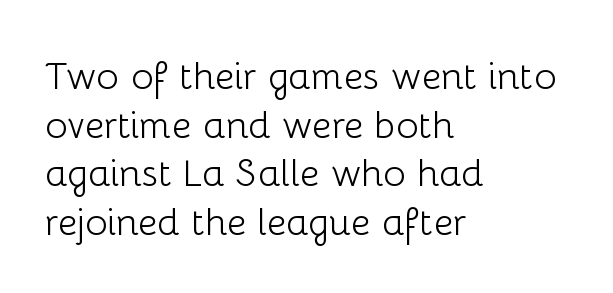
The image shows 38 px light sans-serif type, upright; set left-aligned, normal line spacing (1.28x), normal letter spacing, not underlined; low stroke contrast and a medium x-height.
